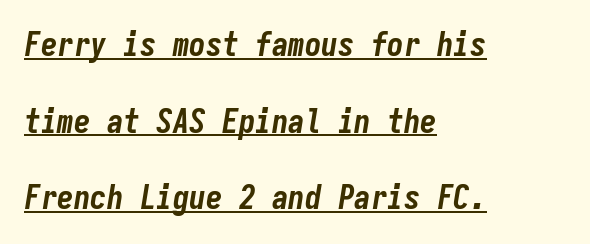
Q: Is the text bold? A: Yes.
Q: Is the text italic (slanted)? A: Yes, it leans right by about 9 degrees.
Q: Is the text underlined? A: Yes.
Q: How is the paragraph aligned? A: Left-aligned.
Q: Is the spacing between letters normal or unusually wide? A: Normal.
Q: Is the spacing between lines tight, normal or loose? A: Loose.
Q: Width (condensed, normal, or wide)? A: Condensed.
Q: Stroke contrast? A: Low.
Q: x-height? A: Medium.
Q: Monospaced? A: Yes.
